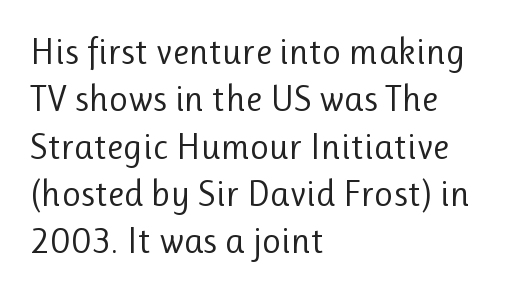
The image shows 37 px regular-weight sans-serif type, upright; set left-aligned, normal line spacing (1.28x), normal letter spacing, not underlined; low stroke contrast and a medium x-height.
